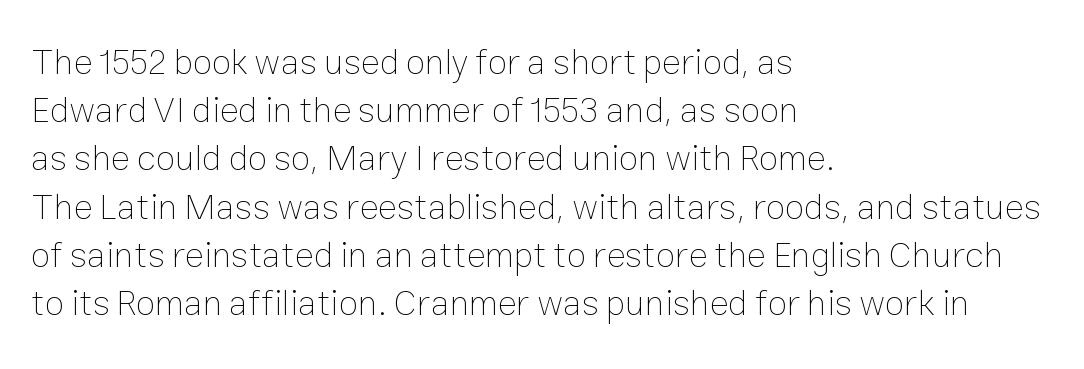
{"italic": "no", "bold": "no", "weight": "thin", "width": "normal", "stroke_contrast": "low", "x_height": "medium", "monospaced": "no", "underline": "no", "align": "left", "line_spacing": "normal", "line_spacing_ratio": 1.34, "letter_spacing": "normal", "letter_spacing_em": 0.0, "glyph_px": 36}
